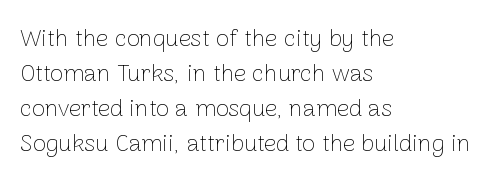
{"italic": "no", "bold": "no", "underline": "no", "align": "left", "line_spacing": "normal", "line_spacing_ratio": 1.46, "letter_spacing": "normal", "letter_spacing_em": 0.0, "glyph_px": 24}
